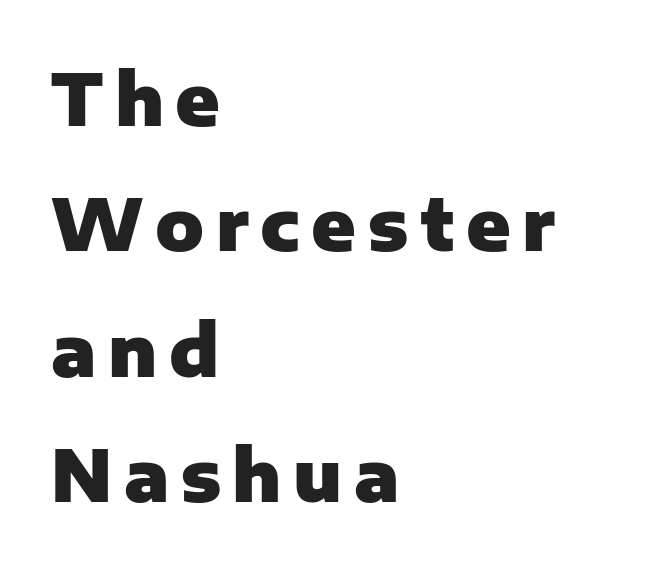
{"serif": "no", "italic": "no", "bold": "yes", "weight": "heavy", "width": "normal", "stroke_contrast": "low", "x_height": "medium", "monospaced": "no", "underline": "no", "align": "left", "line_spacing_ratio": 1.74, "glyph_px": 72}
